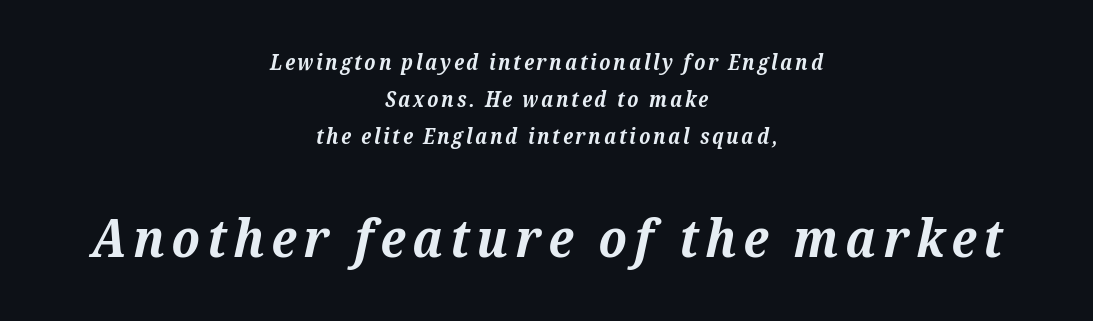
The image shows 53 px bold serif type, italic (leaning right); set centered, line spacing 1.76x, not underlined; the second (bottom) block is 2.52x larger; medium stroke contrast and a medium x-height.
